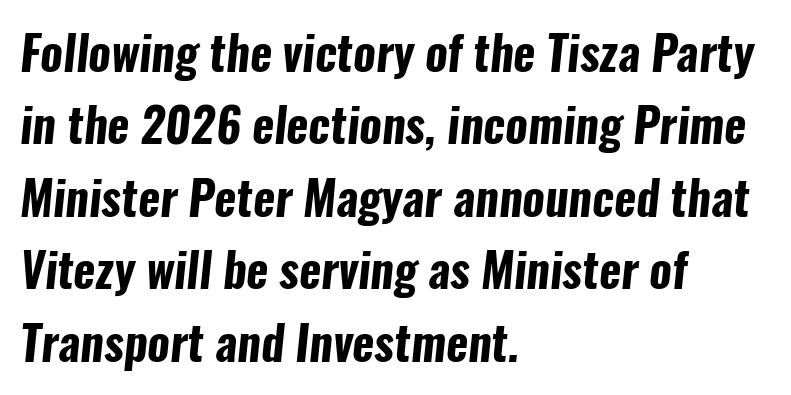
The image shows 47 px bold, condensed sans-serif type; set left-aligned, normal line spacing (1.54x), normal letter spacing, not underlined; low stroke contrast and a medium x-height.
